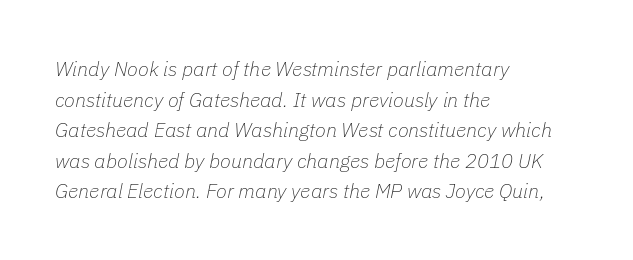
Does extra space separate the letters? No, they use regular spacing. You can tell it's italic because the verticals aren't actually vertical. Whoever set this chose a conventional vertical rhythm. A classic flush-left, rag-right setting is used for this passage.
